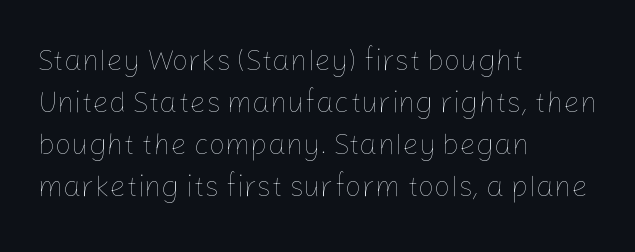
Does the copy run flush right? No — it runs flush left. Regarding leading, the lines here are spaced in the standard way. You could call the tracking neutral — neither tight nor loose. These lines are rendered in a variable-pitch font. Type without underlining. Stem width sits at or under what a default text font uses.
